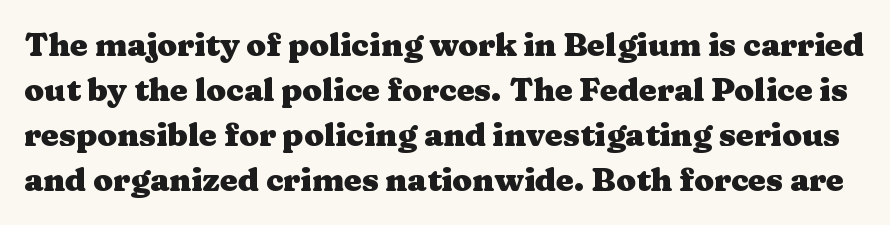
The space between consecutive lines is moderate. The line texture is even and compact thanks to regular tracking. Anything drawn beneath the words? Only blank space. Spacing verdict: proportional, widths tailored to each character. The face used here is seriffed, in the tradition of book romans.
